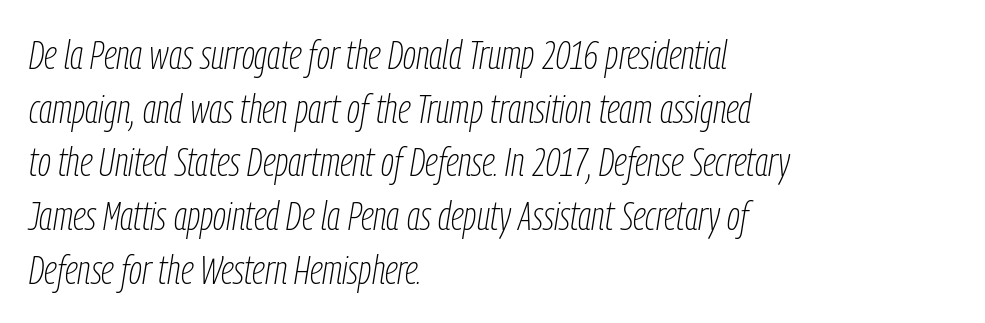
Q: Is the text bold? A: No.
Q: Is the text italic (slanted)? A: Yes, it leans right by about 9 degrees.
Q: Is the text underlined? A: No.
Q: How is the paragraph aligned? A: Left-aligned.
Q: Is the spacing between letters normal or unusually wide? A: Normal.
Q: Is the spacing between lines tight, normal or loose? A: Normal.
Q: Width (condensed, normal, or wide)? A: Condensed.
Q: Stroke contrast? A: Low.
Q: x-height? A: Medium.
Q: Monospaced? A: No.
